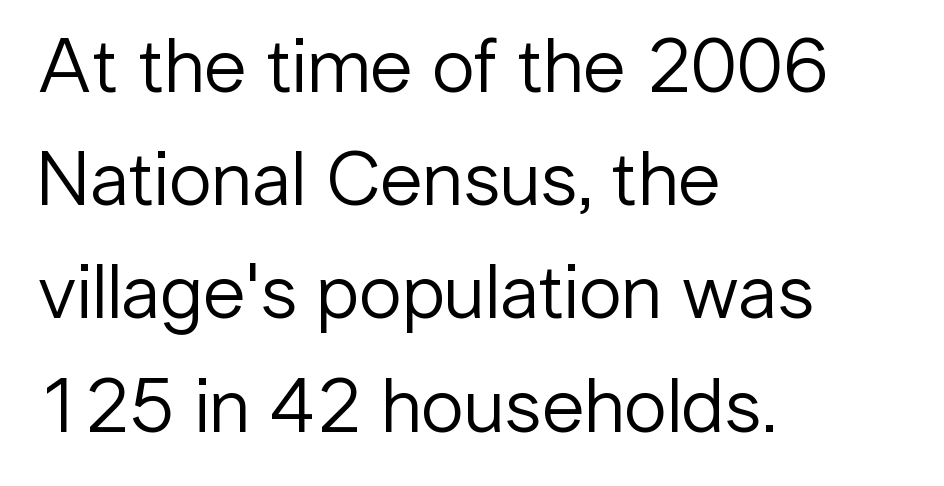
The image shows 77 px regular-weight sans-serif type, upright; set left-aligned, normal line spacing (1.47x), normal letter spacing, not underlined; low stroke contrast and a medium x-height.
